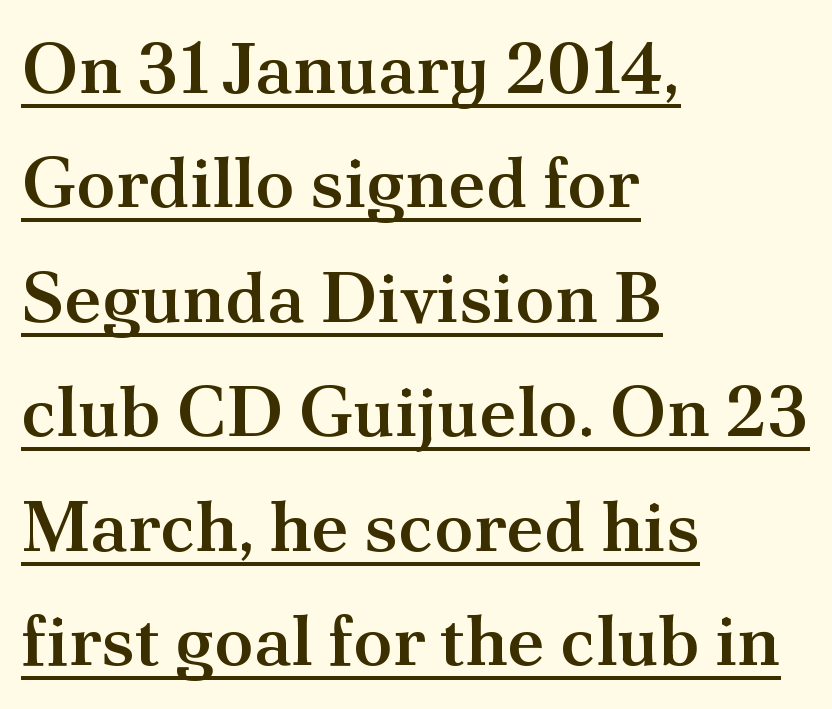
The image shows 72 px semibold serif type, upright; set left-aligned, normal line spacing (1.59x), normal letter spacing, underlined; medium stroke contrast and a small x-height.
